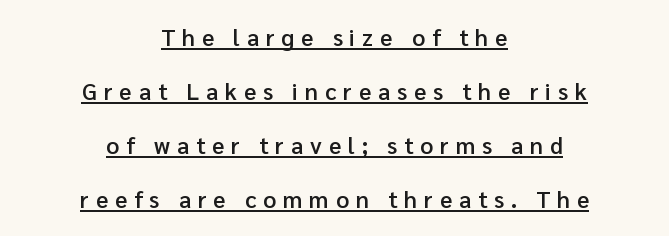
Leftover space on each line is divided equally before and after the words. How heavy is the stroke? Medium-heavy — a semibold, shy of bold. The specimen reads as upright at a glance. Each word looks stretched out because of the extra space between its letters. Horizontal bands of white between lines are thick stripes. Glance below the letters and you will spot a drawn line.
